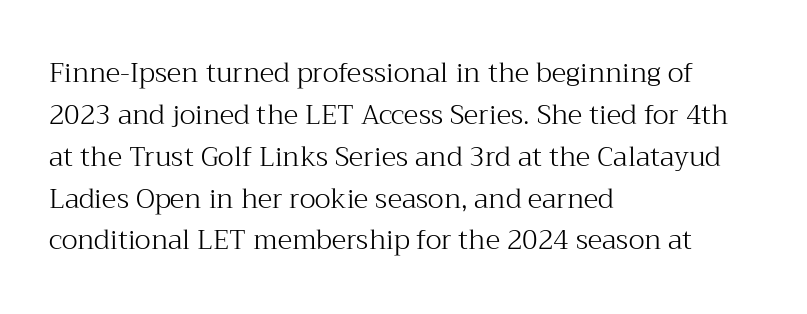
The image shows 27 px text type, upright; set left-aligned, normal line spacing (1.55x), normal letter spacing, not underlined.
